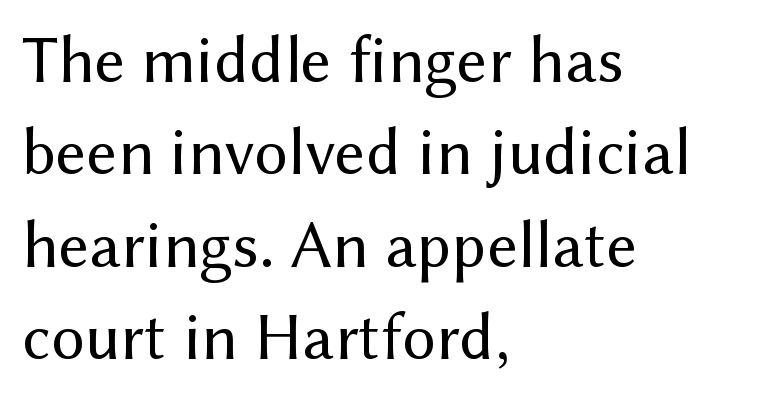
The image shows 67 px regular-weight sans-serif type, upright; set left-aligned, normal line spacing (1.38x), normal letter spacing, not underlined; medium stroke contrast and a medium x-height.
